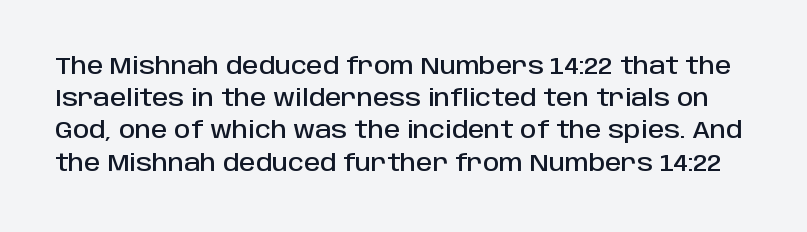
{"italic": "no", "underline": "no", "line_spacing": "normal", "line_spacing_ratio": 1.4, "letter_spacing": "normal", "letter_spacing_em": 0.0, "glyph_px": 23}
